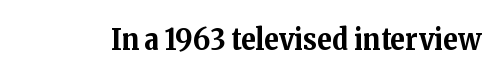
Q: Is the text bold? A: Yes.
Q: Is the text italic (slanted)? A: No, it is upright.
Q: Is the typeface a serif or a sans-serif typeface? A: Serif.
Q: Is the text underlined? A: No.
Q: Is the spacing between letters normal or unusually wide? A: Normal.
Q: Width (condensed, normal, or wide)? A: Normal.
Q: Stroke contrast? A: Medium.
Q: x-height? A: Medium.
Q: Monospaced? A: No.
